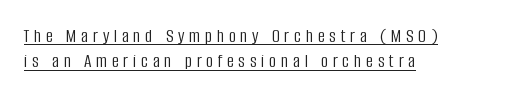
{"italic": "no", "bold": "no", "underline": "yes", "align": "left", "line_spacing": "normal", "line_spacing_ratio": 1.27, "letter_spacing": "wide", "letter_spacing_em": 0.23, "glyph_px": 20}
